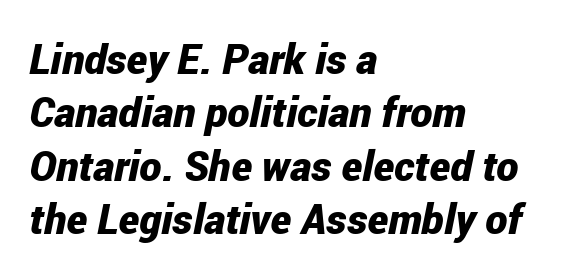
{"italic": "yes", "lean": "right", "slant_degrees": 12, "bold": "yes", "weight": "bold", "width": "condensed", "stroke_contrast": "low", "x_height": "medium", "monospaced": "no", "underline": "no", "align": "left", "line_spacing": "normal", "line_spacing_ratio": 1.27, "letter_spacing": "normal", "letter_spacing_em": 0.0, "glyph_px": 42}
